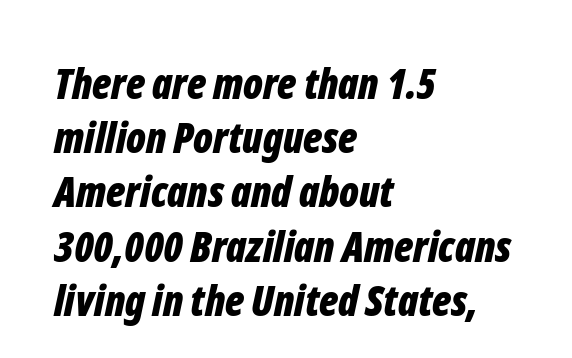
The image shows 42 px bold, condensed type, italic (leaning right); set left-aligned, normal line spacing (1.29x), normal letter spacing, not underlined; low stroke contrast and a medium x-height.
